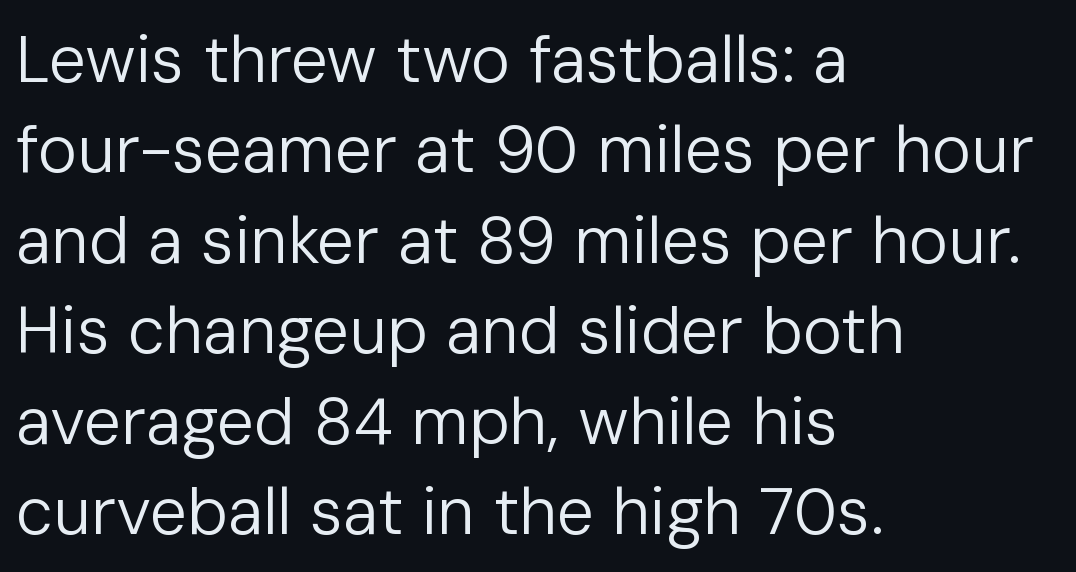
The image shows 66 px regular-weight sans-serif type, upright; set left-aligned, normal line spacing (1.37x), normal letter spacing, not underlined; low stroke contrast and a medium x-height.
